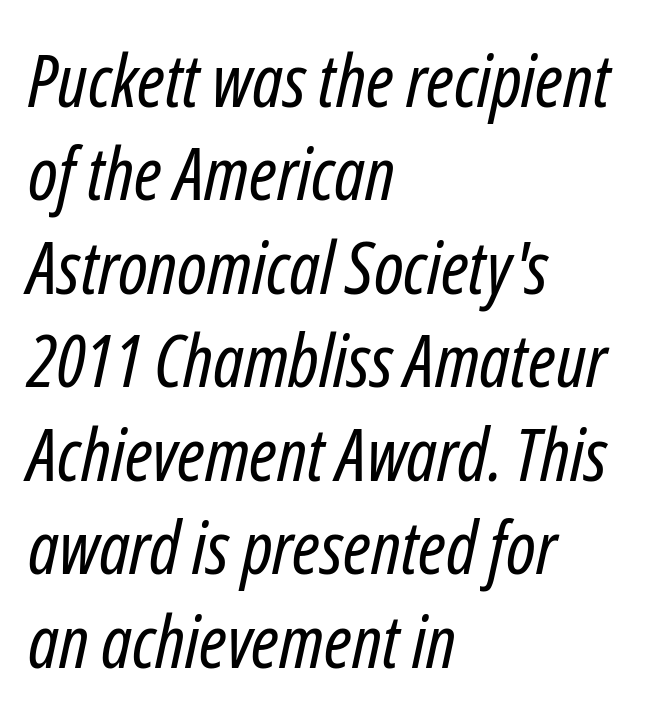
Q: Is the text bold? A: No.
Q: Is the text italic (slanted)? A: Yes, it leans right by about 12 degrees.
Q: Is the text underlined? A: No.
Q: How is the paragraph aligned? A: Left-aligned.
Q: Is the spacing between letters normal or unusually wide? A: Normal.
Q: Is the spacing between lines tight, normal or loose? A: Normal.
Q: Width (condensed, normal, or wide)? A: Condensed.
Q: Stroke contrast? A: Low.
Q: x-height? A: Medium.
Q: Monospaced? A: No.
